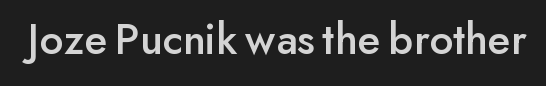
The horizontal fit of the characters is conventional and even. A clean baseline with only descenders dipping below it. Unlike a traditional serif, this face leaves its strokes unadorned. Each letter keeps its own natural width here, so spacing adapts to shape. Notice how the stems are strictly vertical — no italics here.
